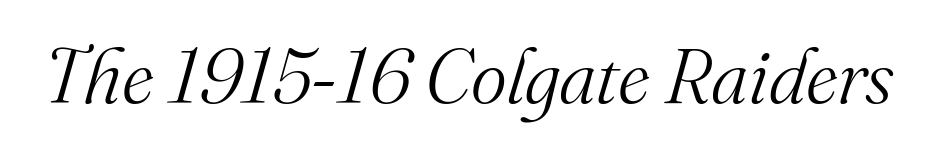
Q: Is the text bold? A: No.
Q: Is the text italic (slanted)? A: Yes, it leans right by about 16 degrees.
Q: Is the typeface a serif or a sans-serif typeface? A: Serif.
Q: Is the text underlined? A: No.
Q: Is the spacing between letters normal or unusually wide? A: Normal.
Q: Width (condensed, normal, or wide)? A: Normal.
Q: Stroke contrast? A: Medium.
Q: x-height? A: Small.
Q: Monospaced? A: No.
